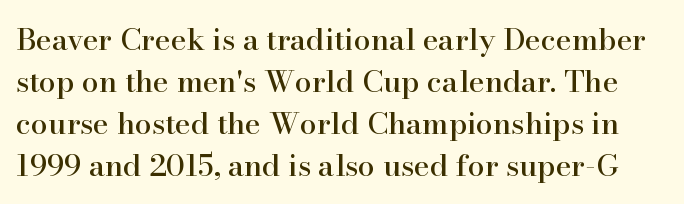
The image shows 30 px serif type, upright; set normal line spacing (1.4x), normal letter spacing, not underlined; high stroke contrast and a small x-height.
